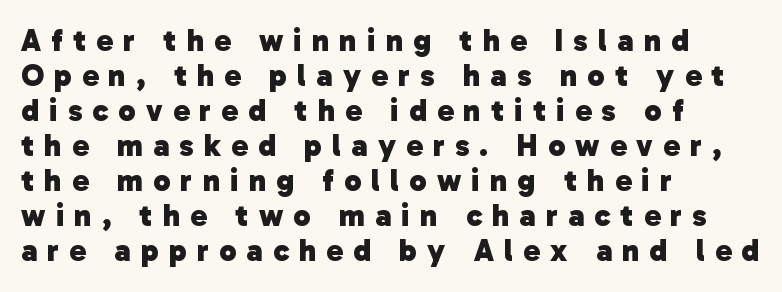
The passage shown is emphatically bold. Glance below the letters and you will spot only blank space. Left-aligned paragraph, ragged on the right. The lines are packed closely together with very little leading. Regarding serifs, this sample does without them. The gaps between neighbouring characters are conspicuously large.
